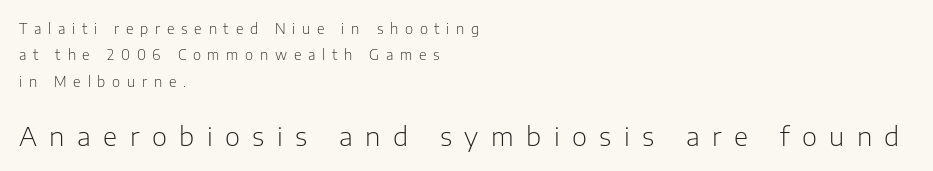
The image shows 26 px text type, upright; set left-aligned, line spacing 1.88x, unusually wide letter spacing (+0.48 em), not underlined; the second (bottom) block is 1.86x larger.
